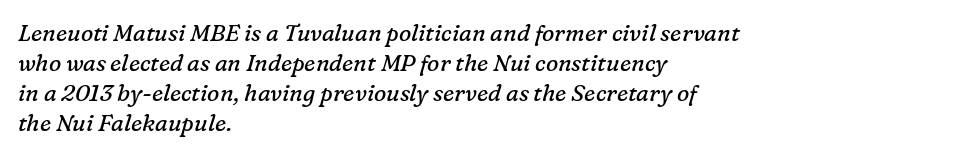
A clean baseline with only descenders dipping below it. The designer left line spacing at the default. Notice how the passage keeps a crisp vertical edge on the left only. The font's italic variant was chosen for this text.
